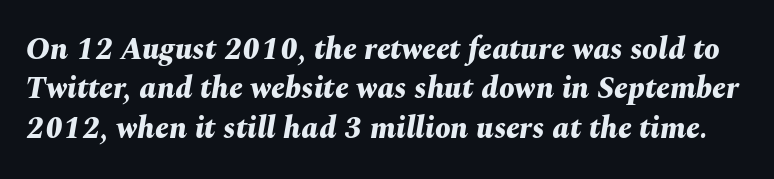
{"italic": "yes", "lean": "right", "slant_degrees": 10, "bold": "yes", "weight": "bold", "width": "normal", "stroke_contrast": "medium", "x_height": "medium", "monospaced": "no", "underline": "no", "line_spacing": "normal", "line_spacing_ratio": 1.27, "letter_spacing": "normal", "letter_spacing_em": 0.0, "glyph_px": 31}
